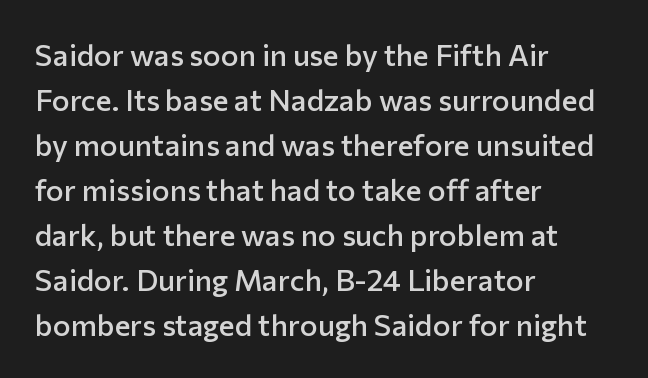
Q: Is the text bold? A: Semi-bold.
Q: Is the text italic (slanted)? A: No, it is upright.
Q: Is the typeface a serif or a sans-serif typeface? A: Sans-serif.
Q: Is the text underlined? A: No.
Q: How is the paragraph aligned? A: Left-aligned.
Q: Is the spacing between letters normal or unusually wide? A: Normal.
Q: Is the spacing between lines tight, normal or loose? A: Normal.
Q: Width (condensed, normal, or wide)? A: Normal.
Q: Stroke contrast? A: Low.
Q: x-height? A: Medium.
Q: Monospaced? A: No.
